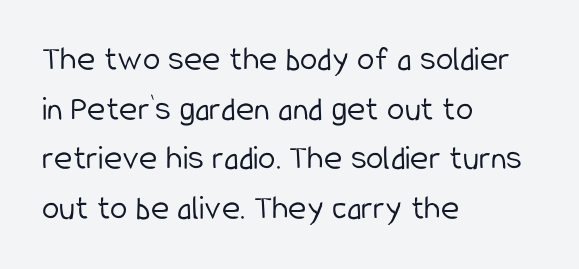
{"serif": "no", "italic": "no", "bold": "no", "weight": "light", "width": "condensed", "stroke_contrast": "low", "x_height": "medium", "monospaced": "no", "underline": "no", "align": "left", "line_spacing": "normal", "line_spacing_ratio": 1.42, "letter_spacing": "normal", "letter_spacing_em": 0.0, "glyph_px": 35}
